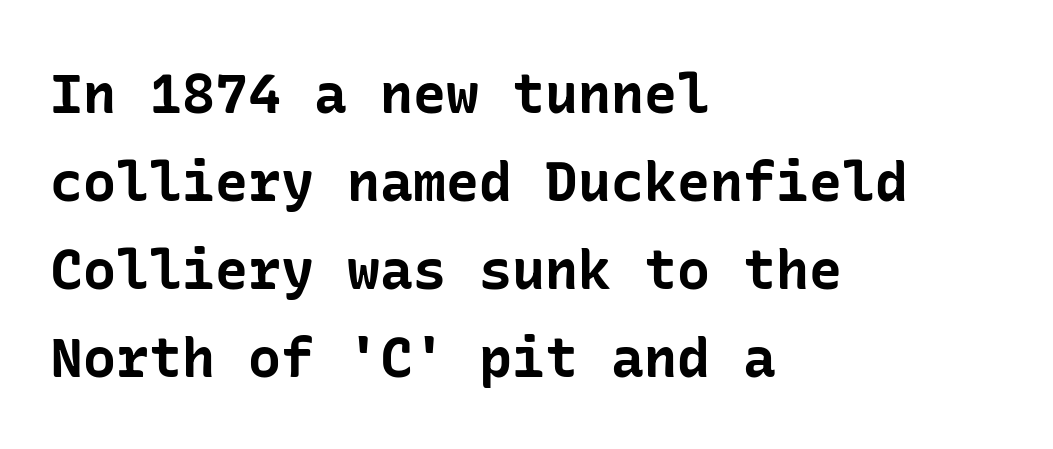
Descender tails drop into unmarked territory. Is there much room between lines? A standard amount, neither cramped nor airy. Every letter is thick-stroked: bold, no question. These lines were composed using upright roman letters. Note: no serifs on the glyphs. Letter spacing: default.
